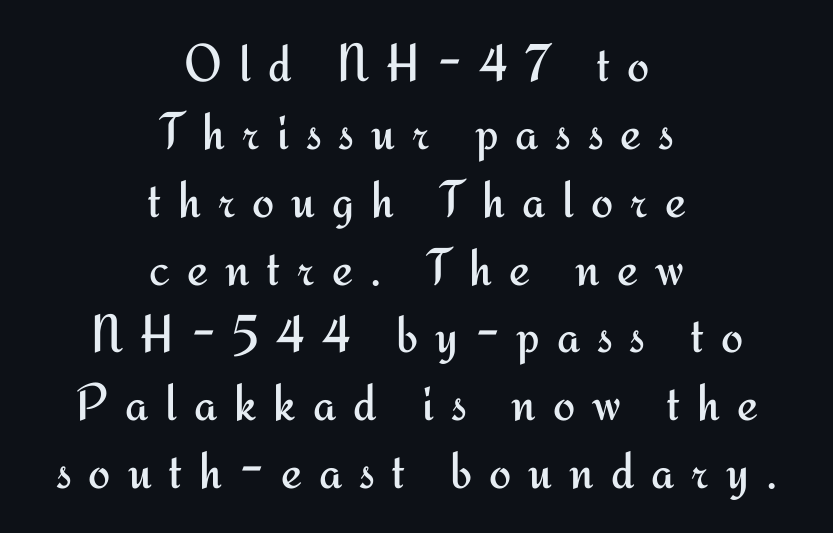
The image shows 53 px regular-weight sans-serif type, upright; set centered, normal line spacing (1.28x), unusually wide letter spacing (+0.32 em), not underlined; medium stroke contrast and a small x-height.
